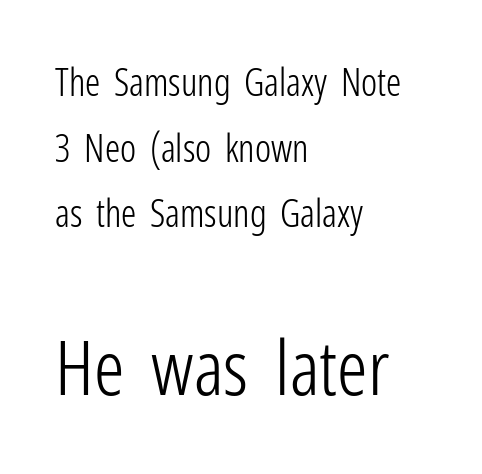
{"serif": "no", "italic": "no", "bold": "no", "weight": "light", "width": "condensed", "stroke_contrast": "low", "x_height": "medium", "monospaced": "no", "underline": "no", "align": "left", "line_spacing_ratio": 1.73, "letter_spacing": "normal", "letter_spacing_em": 0.0, "larger_block": "second", "size_ratio": 2.0, "glyph_px": 76}
